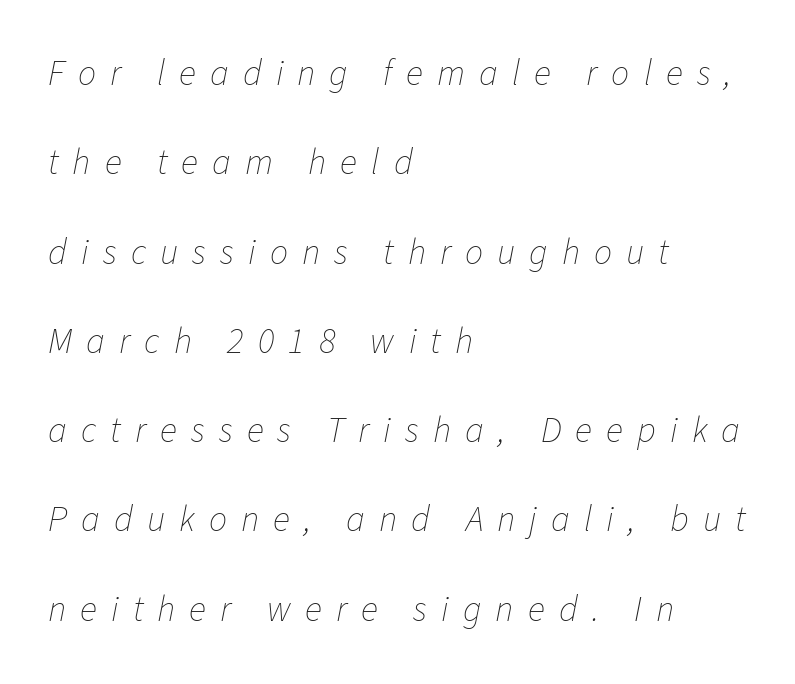
The glyphs are unaccompanied by any horizontal stroke below them. Do the characters align in a grid? No, the font is proportional. Students, observe: this is what heavily led, spacious text looks like. Would a proofreader flag this as italicized? Yes. Is the letter spacing exaggerated? Yes — the characters are pushed far apart.
